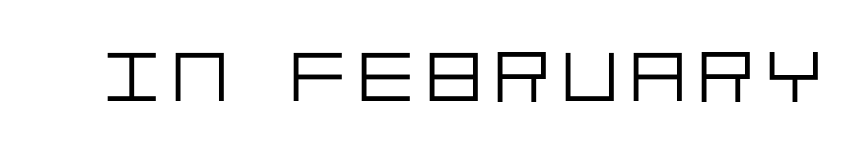
The image shows 74 px light sans-serif type, upright; set not underlined; low stroke contrast and a large x-height.
